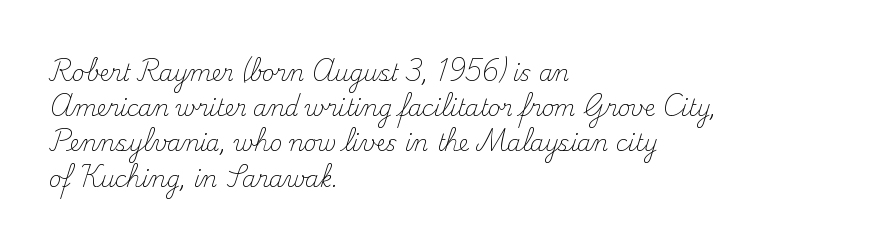
The image shows 22 px text type; set left-aligned, normal line spacing (1.6x), normal letter spacing, not underlined.
